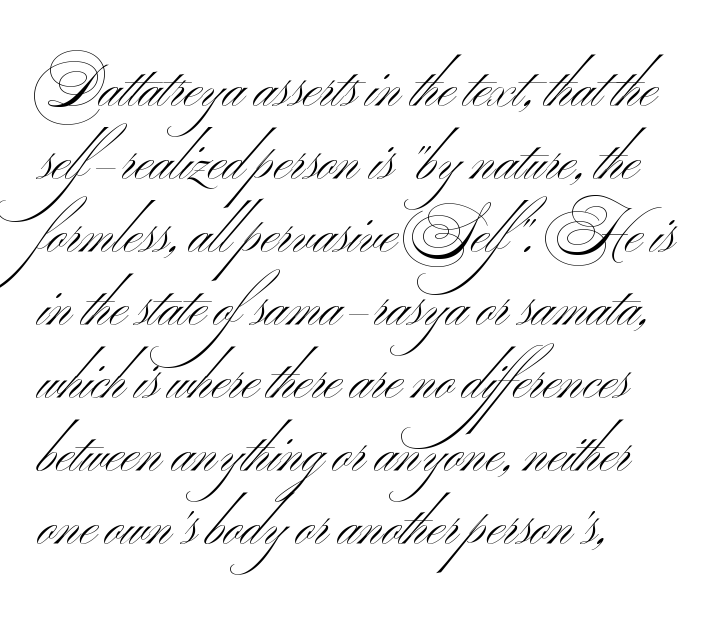
This is not heavy type; no bold has been used. Regarding leading, the lines here are spaced in the standard way. The area under the type is left untouched. These lines are rendered in a variable-pitch font. The passage is arranged the way most books set body copy — flush left. Are there feet on the stems? There aren't — it's a sans.
